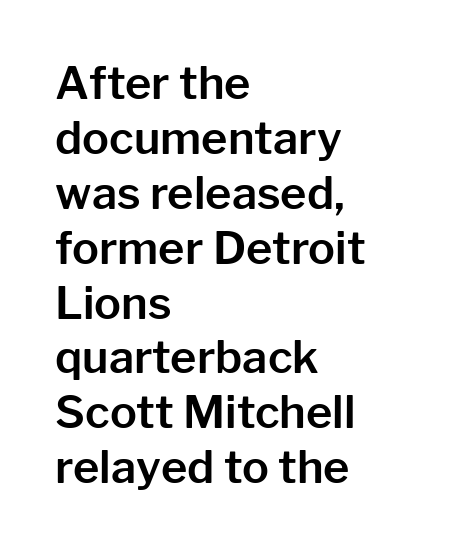
Q: Is the text italic (slanted)? A: No, it is upright.
Q: Is the typeface a serif or a sans-serif typeface? A: Sans-serif.
Q: Is the text underlined? A: No.
Q: How is the paragraph aligned? A: Left-aligned.
Q: Is the spacing between letters normal or unusually wide? A: Normal.
Q: Width (condensed, normal, or wide)? A: Normal.
Q: Stroke contrast? A: Low.
Q: x-height? A: Medium.
Q: Monospaced? A: No.
